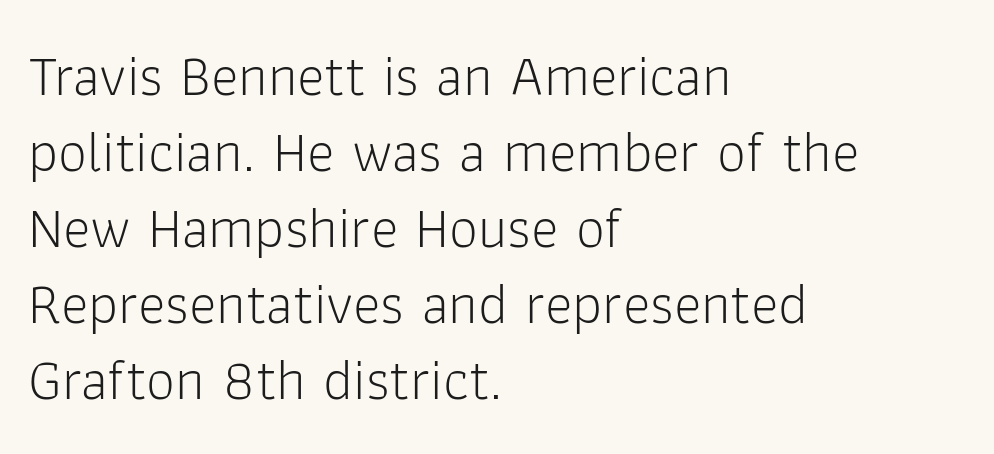
The image shows 58 px light sans-serif type, upright; set left-aligned, normal line spacing (1.31x), normal letter spacing, not underlined; low stroke contrast and a medium x-height.
